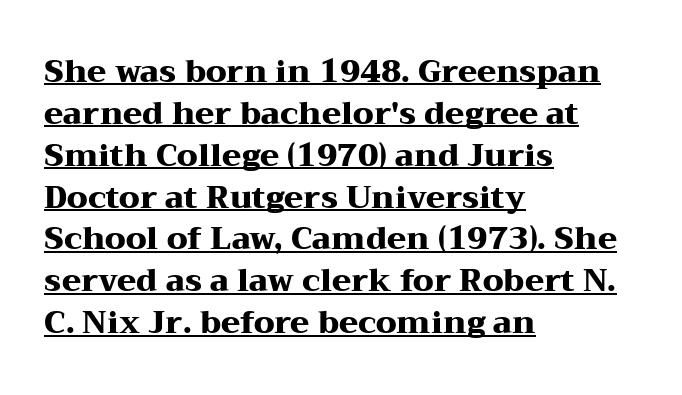
Honestly, the row spacing looks completely unremarkable. This sample uses plain, unmodified letter spacing. Note: serifs present on the glyphs. Casual observation: everything's shoved over to the left.
